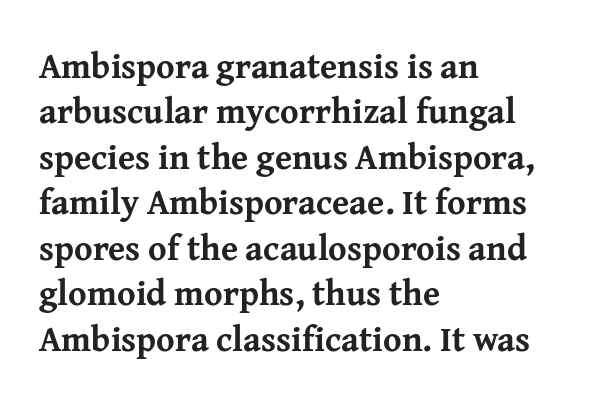
{"serif": "yes", "italic": "no", "bold": "yes", "weight": "bold", "width": "normal", "stroke_contrast": "medium", "x_height": "medium", "monospaced": "no", "underline": "no", "align": "left", "line_spacing": "normal", "line_spacing_ratio": 1.3, "letter_spacing": "normal", "letter_spacing_em": 0.0, "glyph_px": 35}
